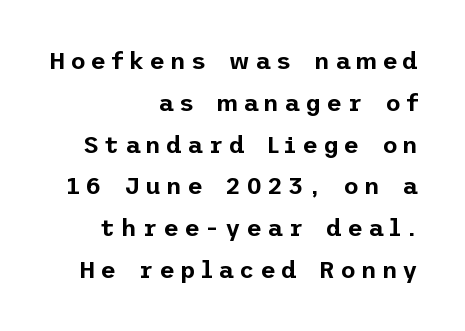
The paragraph shown leans on its right margin. Notice how the stems are strictly vertical — no italics here. Here the glyphs are tracked loosely, breaking word shapes into spaced letters. The foot of each line stays bare and open.
